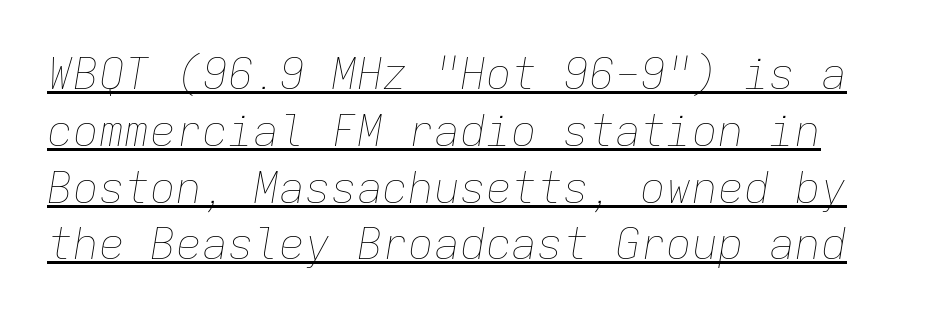
{"italic": "yes", "lean": "right", "slant_degrees": 9, "bold": "no", "weight": "thin", "width": "normal", "stroke_contrast": "low", "x_height": "medium", "monospaced": "yes", "underline": "yes", "line_spacing": "normal", "line_spacing_ratio": 1.32, "letter_spacing": "normal", "letter_spacing_em": 0.0, "glyph_px": 43}
